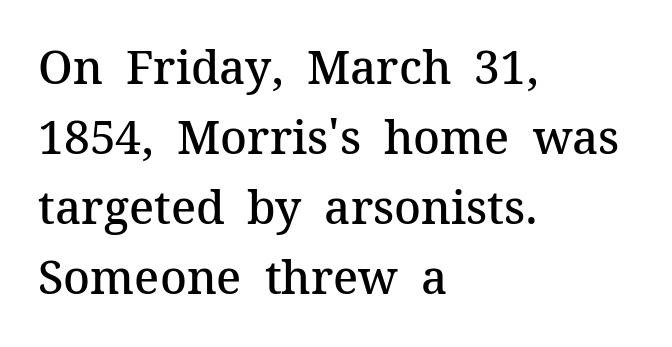
{"serif": "yes", "italic": "no", "bold": "semi", "weight": "semibold", "width": "normal", "stroke_contrast": "medium", "x_height": "medium", "monospaced": "no", "underline": "no", "align": "left", "line_spacing": "normal", "line_spacing_ratio": 1.52, "letter_spacing": "normal", "letter_spacing_em": 0.0, "glyph_px": 46}
